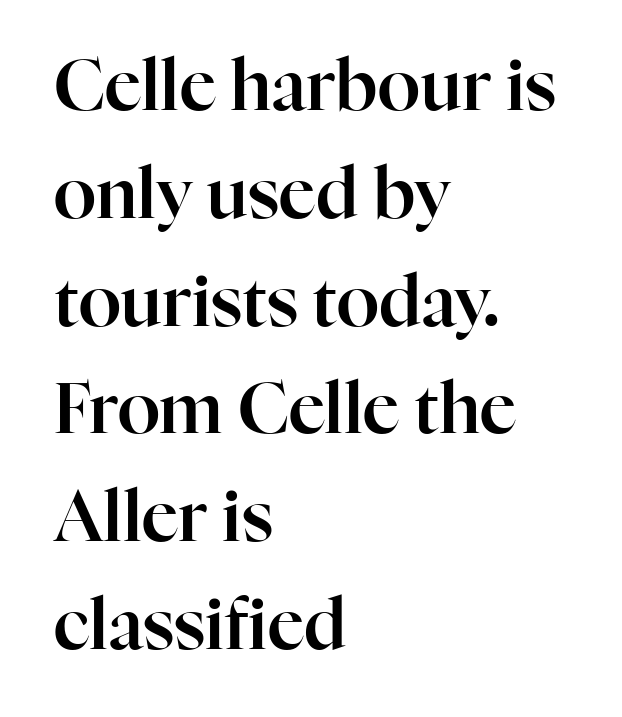
The image shows 70 px serif type, upright; set left-aligned, normal line spacing (1.54x), normal letter spacing, not underlined; high stroke contrast and a medium x-height.
